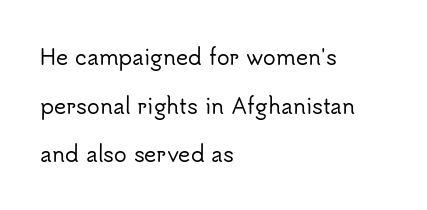
{"italic": "no", "underline": "no", "align": "left", "line_spacing": "loose", "line_spacing_ratio": 2.32, "letter_spacing": "normal", "letter_spacing_em": 0.0, "glyph_px": 21}
